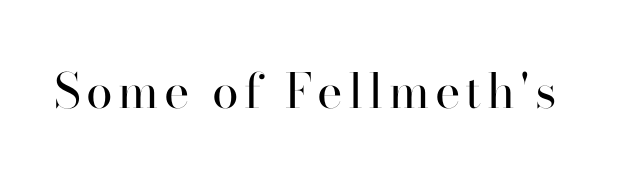
Q: Is the text bold? A: No.
Q: Is the text italic (slanted)? A: No, it is upright.
Q: Is the typeface a serif or a sans-serif typeface? A: Serif.
Q: Is the text underlined? A: No.
Q: Width (condensed, normal, or wide)? A: Normal.
Q: Stroke contrast? A: High.
Q: x-height? A: Small.
Q: Monospaced? A: No.
